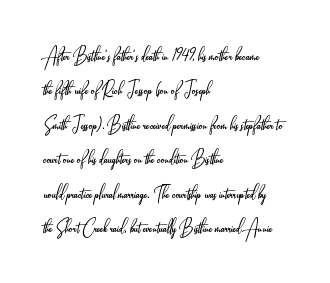
{"bold": "no", "underline": "no", "align": "left", "line_spacing": "normal", "line_spacing_ratio": 1.5, "letter_spacing": "normal", "letter_spacing_em": 0.0, "glyph_px": 23}
